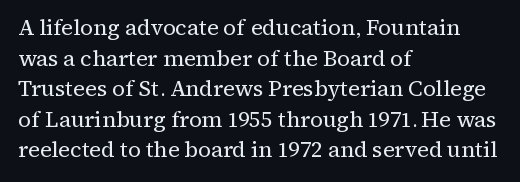
{"italic": "no", "bold": "no", "underline": "no", "align": "left", "line_spacing": "normal", "line_spacing_ratio": 1.39, "letter_spacing": "normal", "letter_spacing_em": 0.0, "glyph_px": 22}
